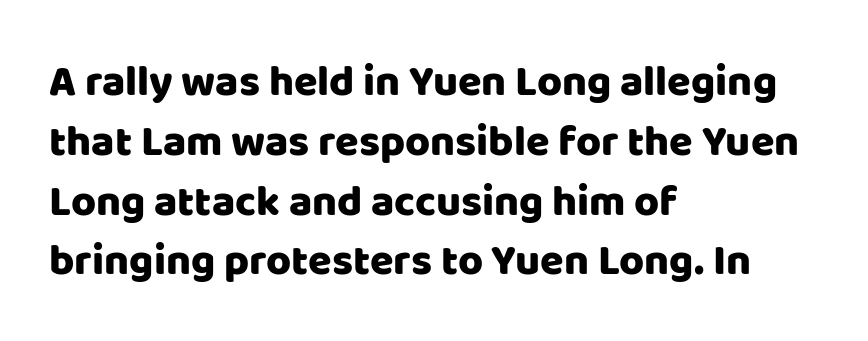
This sample keeps an unexceptional amount of space between lines. The passage is arranged the way most books set body copy — flush left. Regarding serifs, this sample does without them. The space directly below the letters is spotless. Is this a fixed-width face? No — the glyphs have proportional, varying widths.
